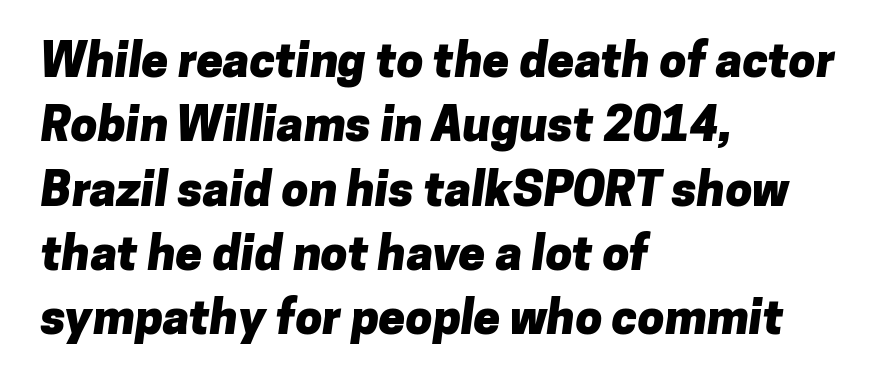
{"serif": "no", "bold": "yes", "weight": "heavy", "width": "normal", "stroke_contrast": "low", "x_height": "medium", "monospaced": "no", "underline": "no", "align": "left", "line_spacing": "normal", "line_spacing_ratio": 1.34, "letter_spacing": "normal", "letter_spacing_em": 0.0, "glyph_px": 48}
